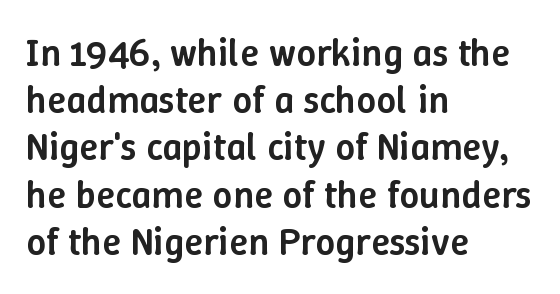
The image shows 39 px semibold type, upright; set left-aligned, line spacing 1.21x, normal letter spacing, not underlined; low stroke contrast and a medium x-height.
